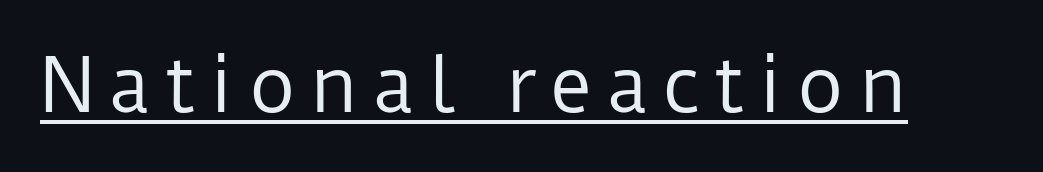
{"serif": "no", "italic": "no", "bold": "no", "weight": "regular", "width": "normal", "stroke_contrast": "low", "x_height": "medium", "monospaced": "no", "underline": "yes", "glyph_px": 73}
